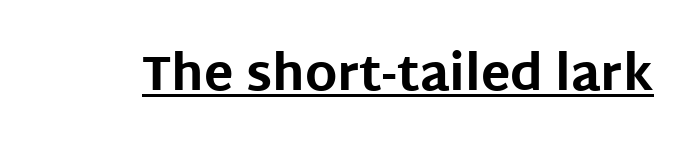
The image shows 49 px bold sans-serif type, upright; set normal letter spacing, underlined; low stroke contrast and a large x-height.
